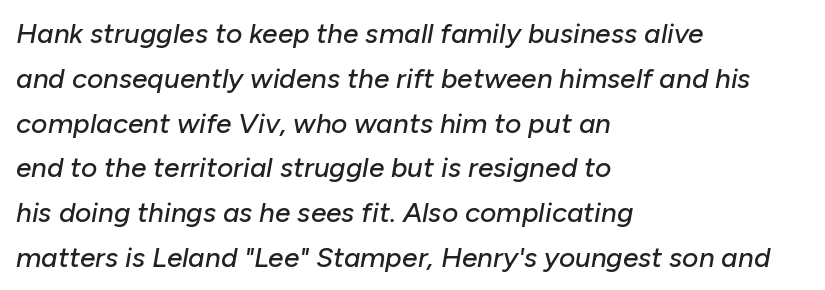
The image shows 28 px text type, italic (leaning right); set left-aligned, normal line spacing (1.6x), normal letter spacing, not underlined; low stroke contrast and a medium x-height.
